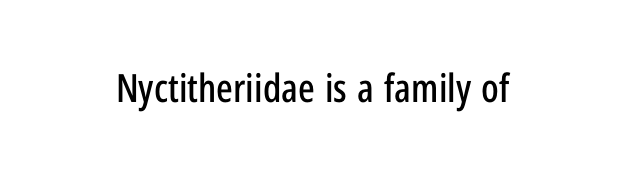
{"serif": "no", "italic": "no", "width": "condensed", "stroke_contrast": "low", "x_height": "medium", "monospaced": "no", "underline": "no", "align": "center", "letter_spacing": "normal", "letter_spacing_em": 0.0, "glyph_px": 39}
